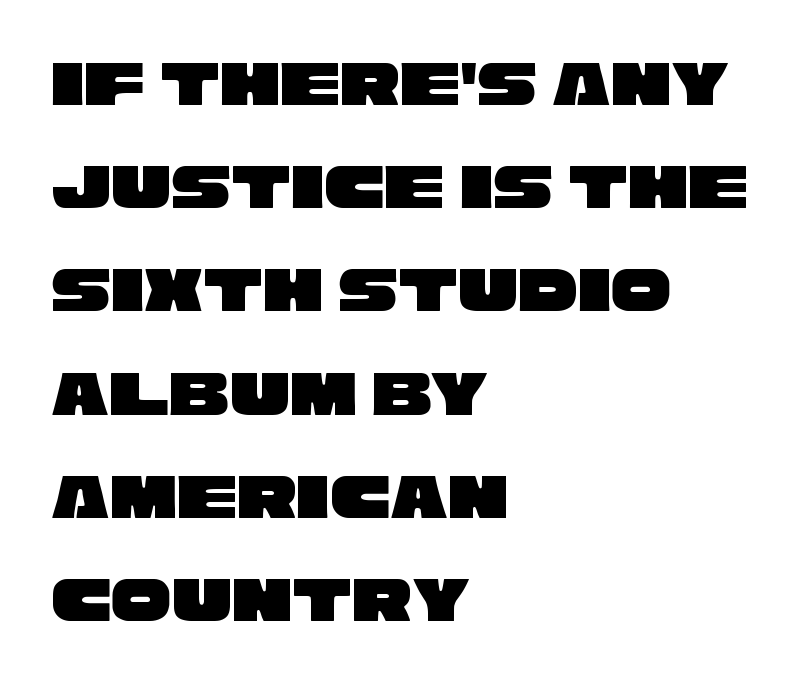
The glyphs are unaccompanied by any horizontal stroke below them. The ragged edge is on the right, which tells us the setting is flush left. This sample has the flowing, uneven cadence of proportional lettering. Students, observe: this is what conventionally led text looks like. The line texture is even and compact thanks to regular tracking.
